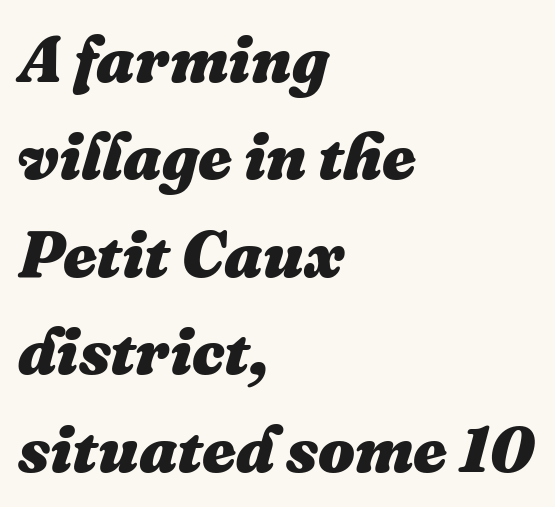
Q: Is the text bold? A: Yes.
Q: Is the text italic (slanted)? A: Yes, it leans right by about 16 degrees.
Q: Is the text underlined? A: No.
Q: How is the paragraph aligned? A: Left-aligned.
Q: Is the spacing between letters normal or unusually wide? A: Normal.
Q: Is the spacing between lines tight, normal or loose? A: Normal.
Q: Width (condensed, normal, or wide)? A: Normal.
Q: Stroke contrast? A: Medium.
Q: x-height? A: Medium.
Q: Monospaced? A: No.
